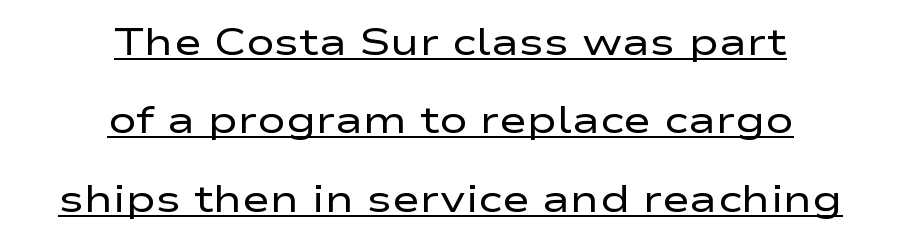
Q: Is the text bold? A: No.
Q: Is the text italic (slanted)? A: No, it is upright.
Q: Is the typeface a serif or a sans-serif typeface? A: Sans-serif.
Q: Is the text underlined? A: Yes.
Q: How is the paragraph aligned? A: Centered.
Q: Is the spacing between letters normal or unusually wide? A: Normal.
Q: Is the spacing between lines tight, normal or loose? A: Loose.
Q: Width (condensed, normal, or wide)? A: Wide.
Q: Stroke contrast? A: Low.
Q: x-height? A: Medium.
Q: Monospaced? A: No.
